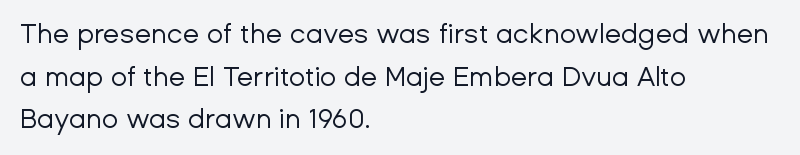
The image shows 27 px text type, upright; set left-aligned, normal line spacing (1.58x), normal letter spacing, not underlined.
